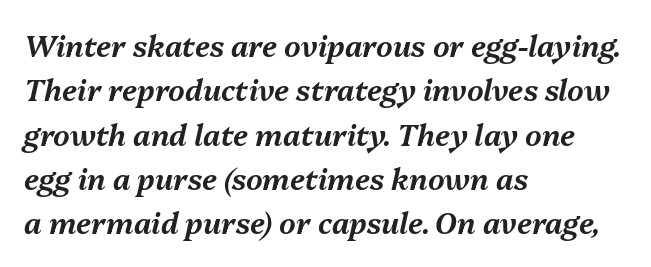
The image shows 29 px text type, italic (leaning right); set left-aligned, normal line spacing (1.53x), normal letter spacing, not underlined; medium stroke contrast and a medium x-height.
